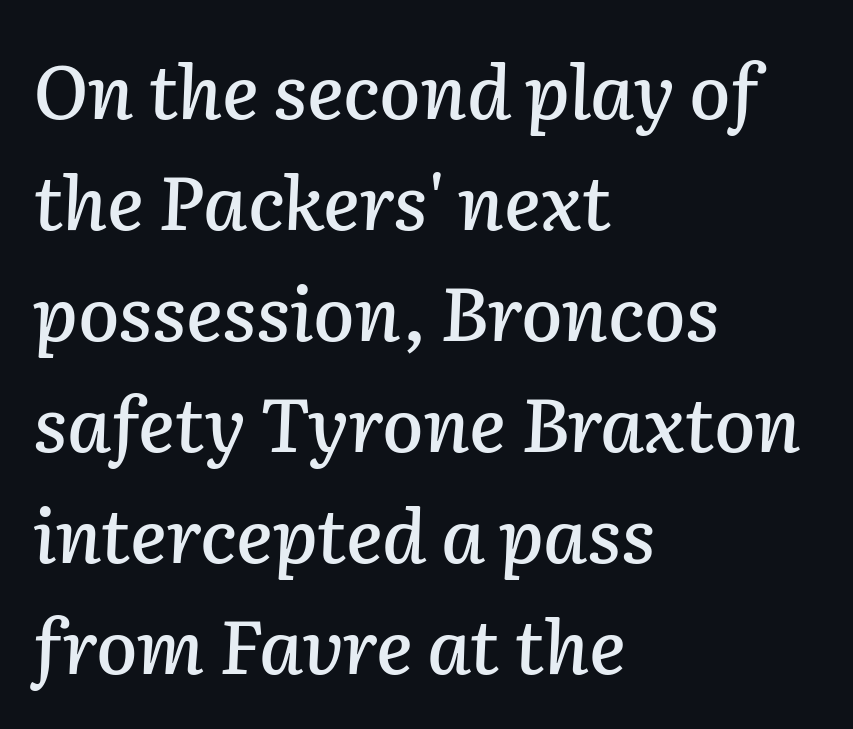
{"italic": "yes", "lean": "right", "slant_degrees": 2, "width": "normal", "stroke_contrast": "low", "x_height": "medium", "monospaced": "no", "underline": "no", "align": "left", "line_spacing": "normal", "line_spacing_ratio": 1.48, "letter_spacing": "normal", "letter_spacing_em": 0.0, "glyph_px": 75}
